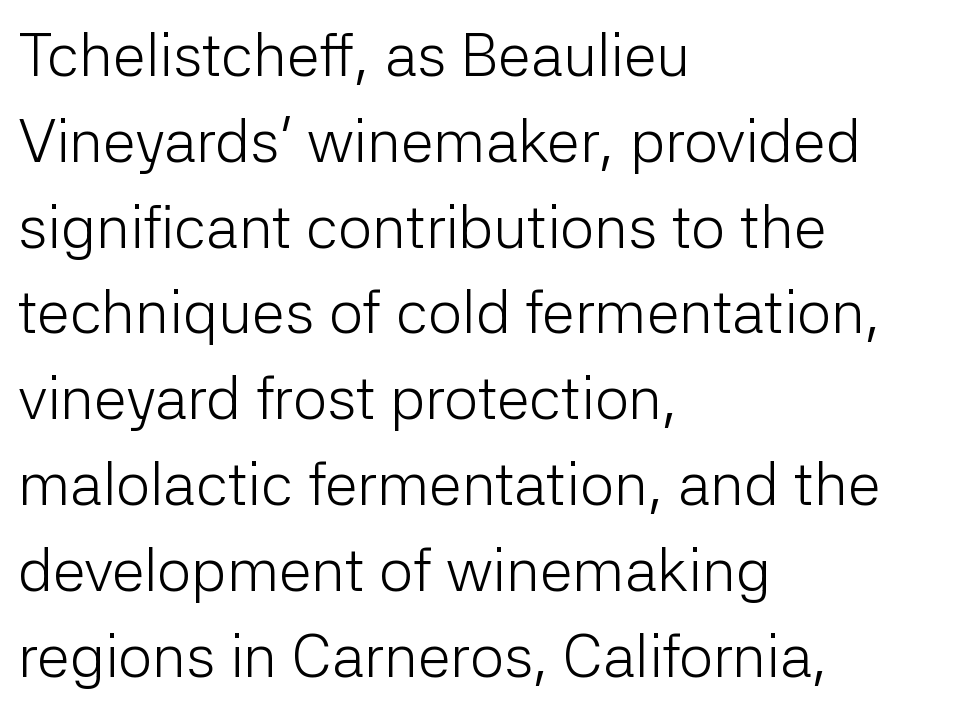
The strokes are not fattened; the text isn't bold. Proportional: the letters do not fall into vertical columns. Words float on clear page, feet unadorned. If you measured baseline to baseline, you'd find a middling distance. Short note: letters normally spaced. Ordinary non-slanted type is in use.
